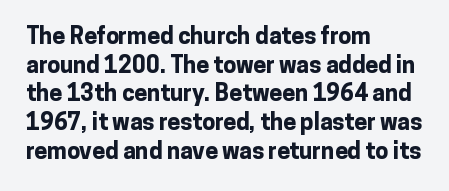
The image shows 23 px bold type, upright; set left-aligned, normal line spacing (1.25x), normal letter spacing, not underlined.
